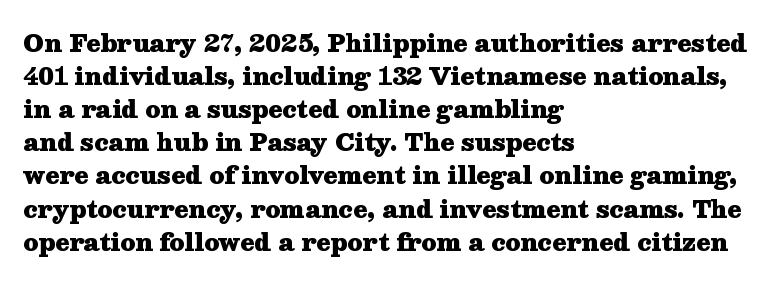
This sample keeps an unexceptional amount of space between lines. Strokes here are thick enough to call this a true bold. A student would call this left alignment; a typographer would say flush left, rag right. You can tell it's not italic because the verticals are truly vertical.
